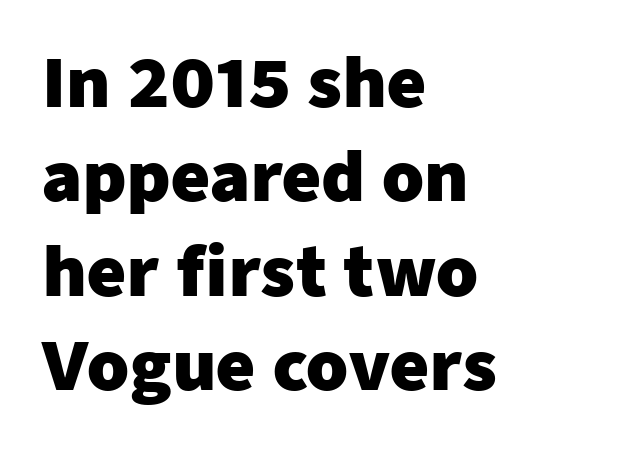
Students, observe: this is what conventionally led text looks like. Observe the ordinary spacing: letters are neighbours, not strangers. Descenders hang freely into open space. These lines are rendered in a variable-pitch font. Is this a sans? Yes — the strokes have no serifs. The rendering uses a bold face; every stroke is thick and dark.
